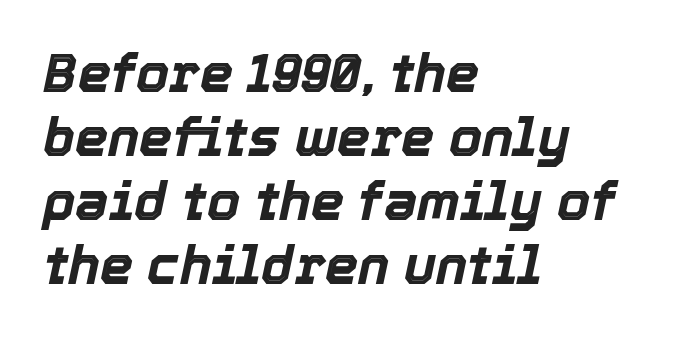
The image shows 53 px bold type, italic (leaning right); set left-aligned, line spacing 1.21x, normal letter spacing, not underlined; a medium x-height.
